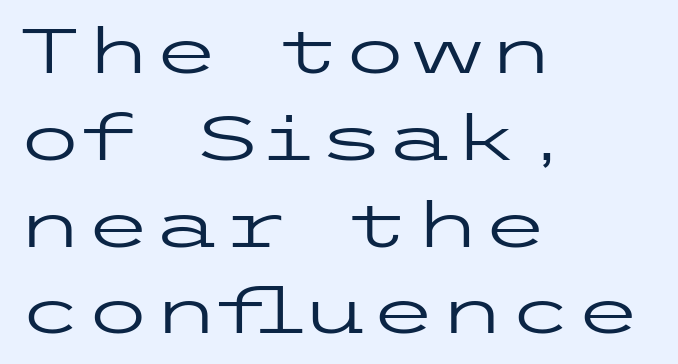
The image shows 62 px regular-weight, wide sans-serif type, upright; set left-aligned, normal line spacing (1.4x), normal letter spacing, not underlined; low stroke contrast and a medium x-height.
